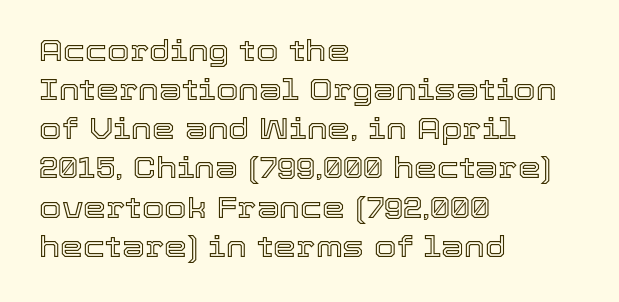
The image shows 29 px text type, upright; set left-aligned, normal line spacing (1.35x), normal letter spacing, not underlined; a medium x-height.
